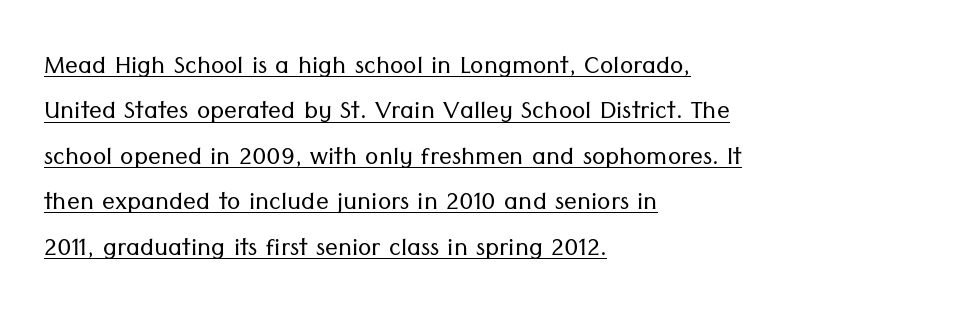
{"serif": "no", "italic": "no", "bold": "no", "weight": "light", "width": "normal", "stroke_contrast": "low", "x_height": "medium", "monospaced": "no", "underline": "yes", "align": "left", "line_spacing": "normal", "line_spacing_ratio": 1.42, "letter_spacing": "normal", "letter_spacing_em": 0.0, "glyph_px": 32}
